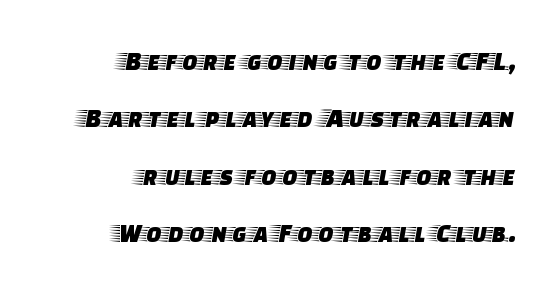
{"serif": "yes", "width": "wide", "stroke_contrast": "low", "x_height": "large", "monospaced": "no", "underline": "no", "align": "right", "line_spacing": "loose", "line_spacing_ratio": 2.05, "letter_spacing": "normal", "letter_spacing_em": 0.0, "glyph_px": 28}
